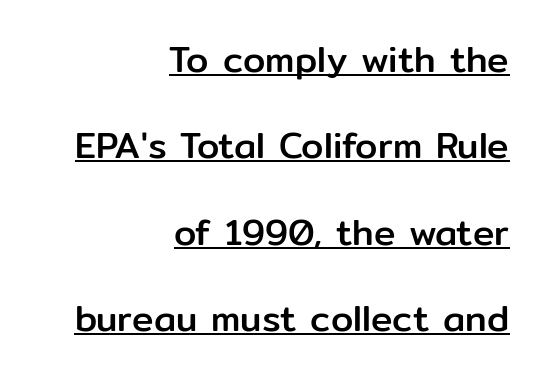
In terms of posture, this sample is upright. Proportional: the letters do not fall into vertical columns. Somebody hit Ctrl+U on this one — the words are underlined. The letters carry no serifs — their stems end cleanly without finishing strokes. Look at the tracking — it's just the regular setting, nothing added.
